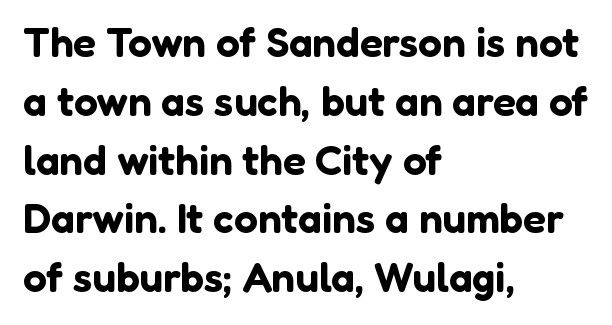
Notice how the passage keeps a crisp vertical edge on the left only. Inter-character spacing is left at the font's built-in metrics. Every character sits straight up, as roman type does. The specimen omits any rule beneath the text block's lines. Each letter keeps its own natural width here, so spacing adapts to shape. What's the leading like? Ordinary, nothing unusual.
